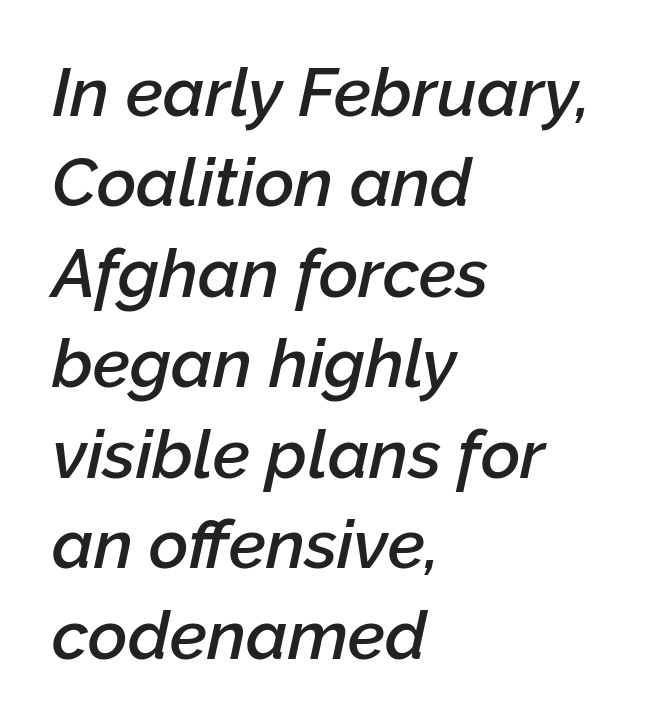
The image shows 68 px semibold type, italic (leaning right); set left-aligned, normal line spacing (1.33x), normal letter spacing, not underlined; low stroke contrast and a medium x-height.
